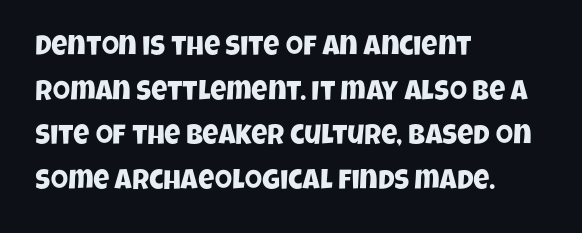
{"serif": "no", "width": "condensed", "stroke_contrast": "low", "x_height": "large", "monospaced": "no", "underline": "no", "align": "left", "line_spacing": "normal", "line_spacing_ratio": 1.59, "letter_spacing": "normal", "letter_spacing_em": 0.0, "glyph_px": 28}
